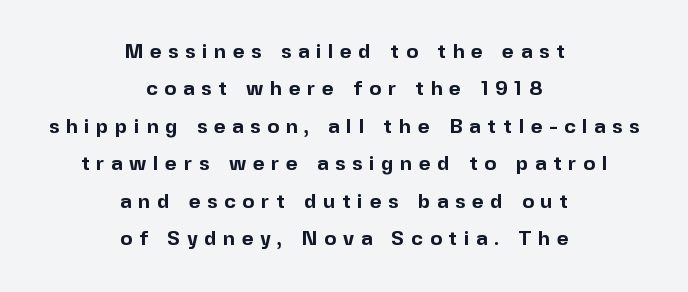
Neither beginnings nor endings align; midpoints do. Notice how the stems are strictly vertical — no italics here. I'd describe the lettering as bold — thick and assertive. Beneath every word, the page is bare. The horizontal fit of the characters is loose and conspicuously gappy.
